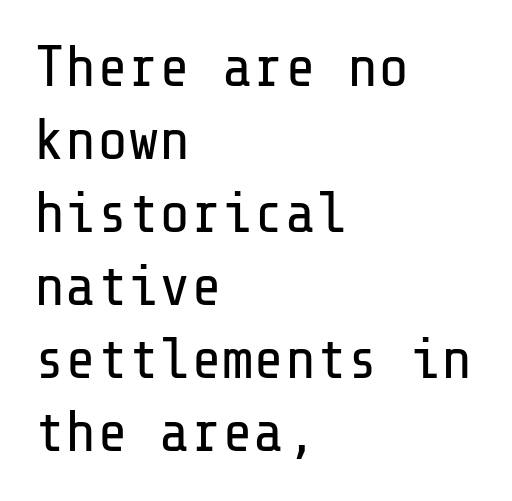
{"serif": "no", "italic": "no", "bold": "no", "weight": "regular", "width": "normal", "stroke_contrast": "low", "x_height": "medium", "underline": "no", "align": "left", "line_spacing": "normal", "line_spacing_ratio": 1.26, "letter_spacing": "normal", "letter_spacing_em": 0.0, "glyph_px": 58}
